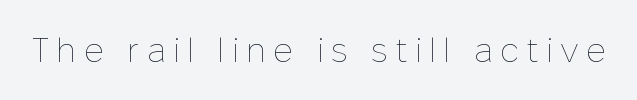
The image shows 34 px thin type, upright; set unusually wide letter spacing (+0.21 em), not underlined; low stroke contrast and a medium x-height.
